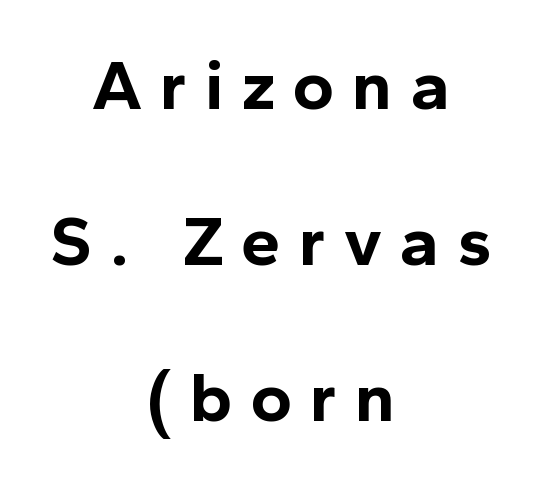
{"serif": "no", "italic": "no", "bold": "yes", "weight": "bold", "width": "normal", "x_height": "medium", "monospaced": "no", "underline": "no", "align": "center", "line_spacing": "loose", "line_spacing_ratio": 2.2, "letter_spacing": "wide", "letter_spacing_em": 0.25, "glyph_px": 71}
